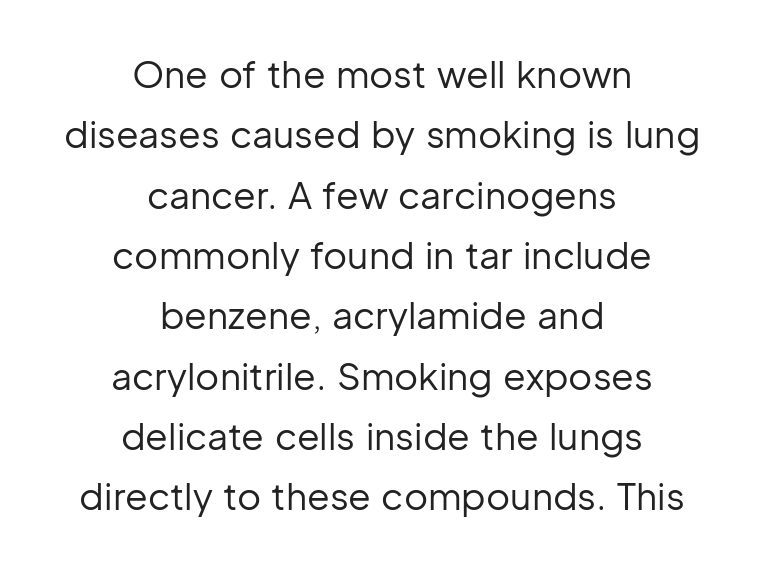
{"serif": "no", "italic": "no", "bold": "no", "weight": "regular", "width": "normal", "stroke_contrast": "low", "x_height": "medium", "monospaced": "no", "underline": "no", "align": "center", "line_spacing": "normal", "line_spacing_ratio": 1.63, "letter_spacing": "normal", "letter_spacing_em": 0.0, "glyph_px": 37}
